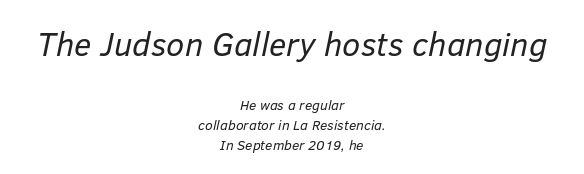
Q: Is the text bold? A: No.
Q: Is the text italic (slanted)? A: Yes, it leans right by about 12 degrees.
Q: Is the text underlined? A: No.
Q: How is the paragraph aligned? A: Centered.
Q: Is the spacing between letters normal or unusually wide? A: Normal.
Q: Is the spacing between lines tight, normal or loose? A: Normal.
Q: Which block of text is set in a larger size, the first (top) or the second (bottom)? A: The first (top) one.
Q: Width (condensed, normal, or wide)? A: Normal.
Q: Stroke contrast? A: Low.
Q: x-height? A: Medium.
Q: Monospaced? A: No.
